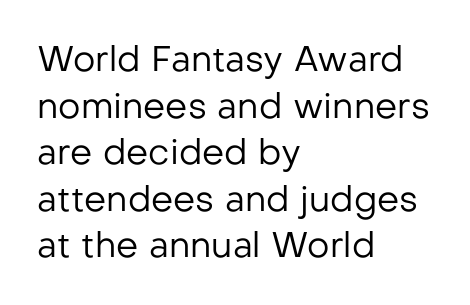
Q: Is the text bold? A: No.
Q: Is the text italic (slanted)? A: No, it is upright.
Q: Is the typeface a serif or a sans-serif typeface? A: Sans-serif.
Q: Is the text underlined? A: No.
Q: How is the paragraph aligned? A: Left-aligned.
Q: Is the spacing between letters normal or unusually wide? A: Normal.
Q: Is the spacing between lines tight, normal or loose? A: Normal.
Q: Width (condensed, normal, or wide)? A: Normal.
Q: Stroke contrast? A: Low.
Q: x-height? A: Medium.
Q: Monospaced? A: No.
